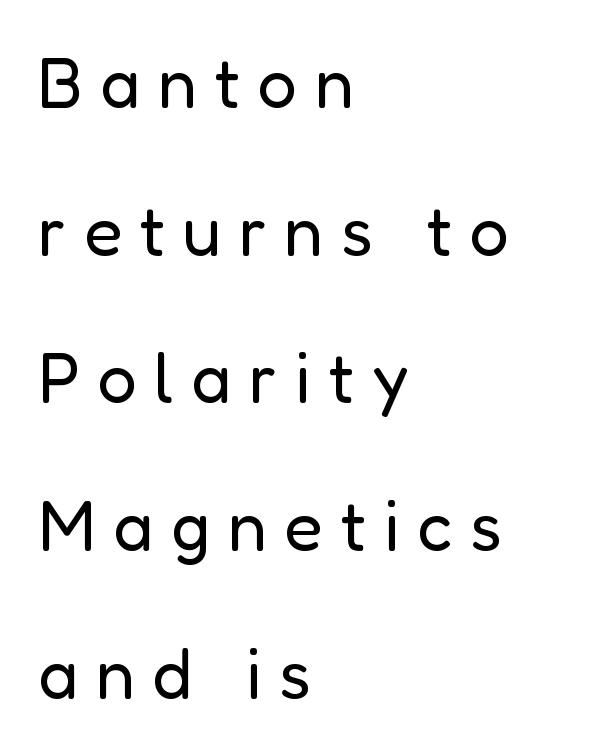
The image shows 70 px regular-weight sans-serif type, upright; set left-aligned, loose line spacing (2.11x), unusually wide letter spacing (+0.25 em), not underlined; low stroke contrast and a medium x-height.
